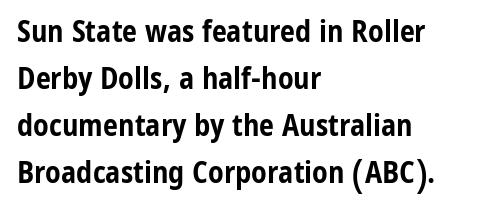
Proportional: the letters do not fall into vertical columns. Is there any slant? The stems are plumb. Examine the stroke ends and you'll find no serifs. Interline gaps are of average width in this sample. Leftover space on each line is placed entirely after the last word.
